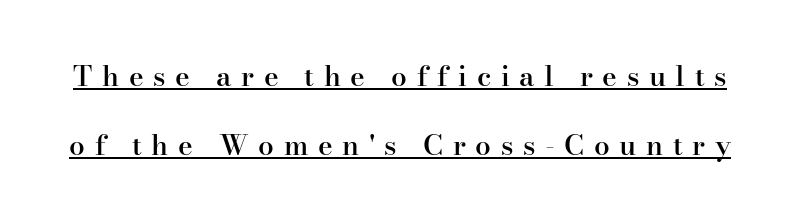
{"serif": "yes", "italic": "no", "bold": "semi", "weight": "semibold", "width": "normal", "stroke_contrast": "high", "x_height": "small", "monospaced": "no", "underline": "yes", "line_spacing": "loose", "line_spacing_ratio": 2.46, "letter_spacing": "wide", "letter_spacing_em": 0.34, "glyph_px": 28}
